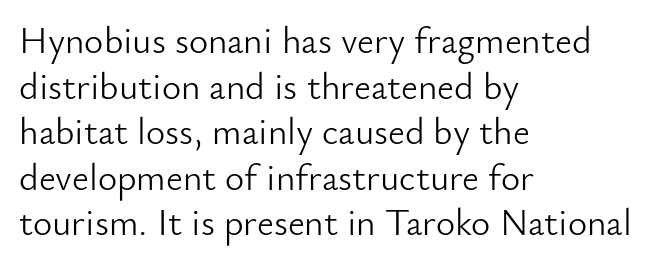
Is the stroke heavy? The answer is a plain regular-or-lighter. Each letter keeps its own natural width here, so spacing adapts to shape. The type family on display is of the sans-serif kind. The axis of the letterforms is exactly vertical. Each row of text sits above clean, open space. Is the block centered? No — it sits flush against the left margin.
